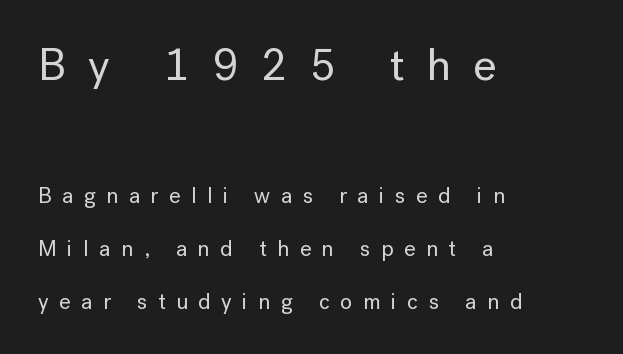
The image shows 45 px sans-serif type, upright; set left-aligned, loose line spacing (2.41x), unusually wide letter spacing (+0.48 em), not underlined; the first (top) block is 2.05x larger; low stroke contrast and a medium x-height.
